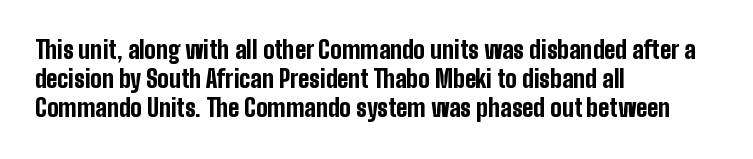
Bold? Absolutely — the strokes are thick and heavy. These lines are set flush left with a ragged right edge. Each row of text sits above clean, open space. There is no visible air inserted between adjacent glyphs. The type sits square on the baseline with zero lean.
